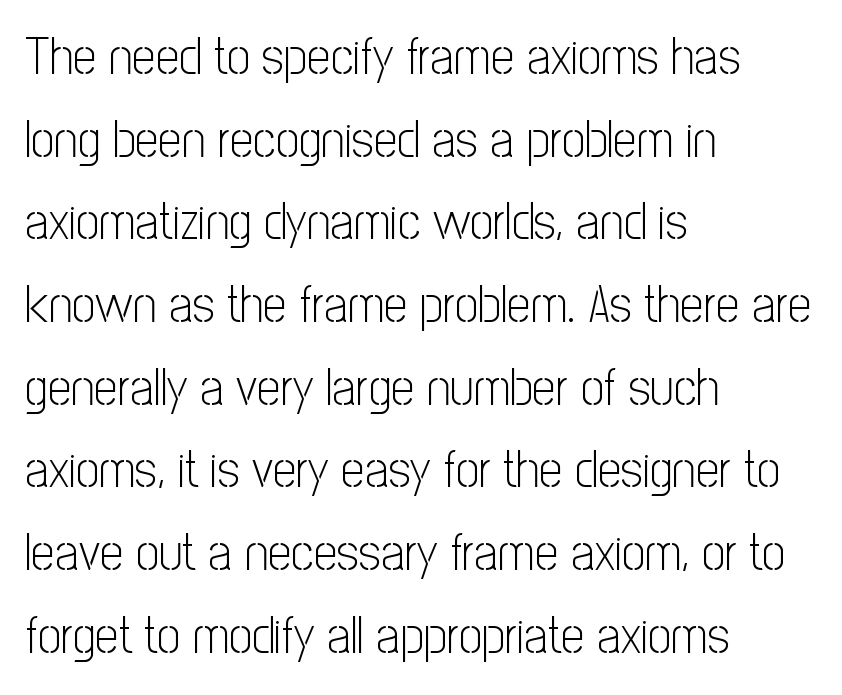
The image shows 52 px light, condensed sans-serif type, upright; set left-aligned, normal line spacing (1.59x), normal letter spacing, not underlined; low stroke contrast and a medium x-height.
